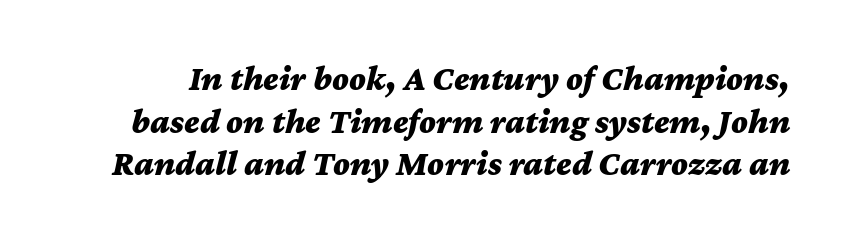
The face used here is rendered with its standard letterfit. Underlining? Definitely not there. Students, this is bold: see how much ink each stroke carries. Yep, that's italic — everything's leaning. The rendering uses natural spacing where letterforms have individual widths.
